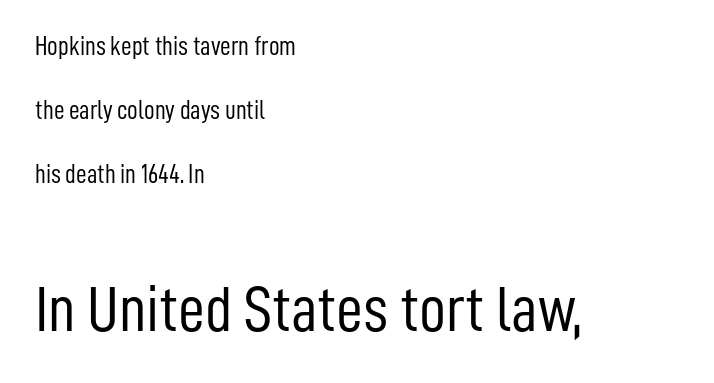
The image shows 66 px light, condensed sans-serif type, upright; set left-aligned, loose line spacing (2.47x), normal letter spacing, not underlined; the second (bottom) block is 2.54x larger; low stroke contrast and a medium x-height.
